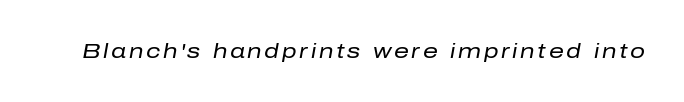
Q: Is the text bold? A: No.
Q: Is the text italic (slanted)? A: Yes, it leans right by about 10 degrees.
Q: Is the text underlined? A: No.
